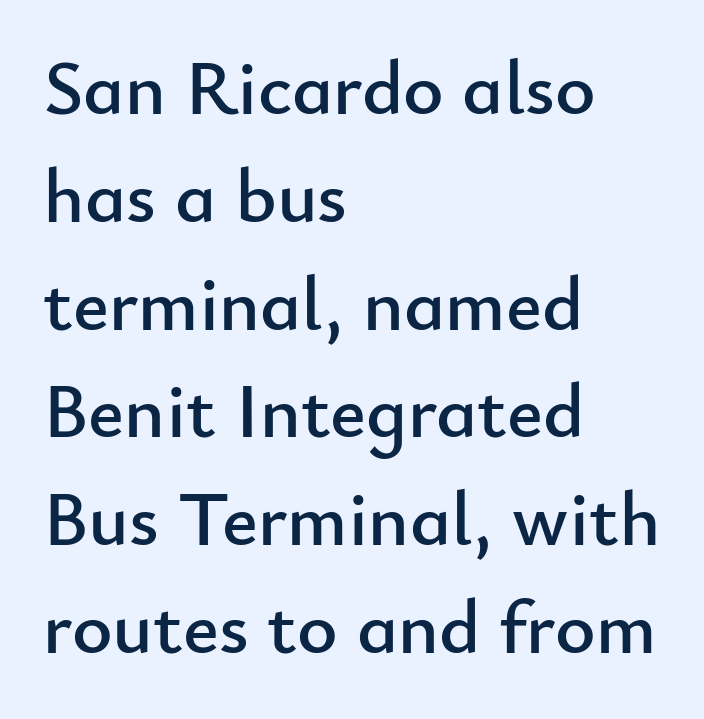
The image shows 77 px sans-serif type, upright; set left-aligned, normal line spacing (1.4x), normal letter spacing, not underlined; low stroke contrast and a small x-height.
